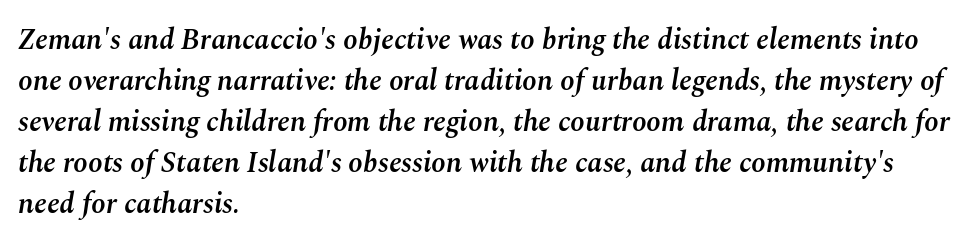
{"italic": "yes", "lean": "right", "slant_degrees": 10, "bold": "semi", "weight": "semibold", "width": "normal", "stroke_contrast": "medium", "x_height": "medium", "monospaced": "no", "underline": "no", "align": "left", "line_spacing": "normal", "line_spacing_ratio": 1.41, "letter_spacing": "normal", "letter_spacing_em": 0.0, "glyph_px": 29}
